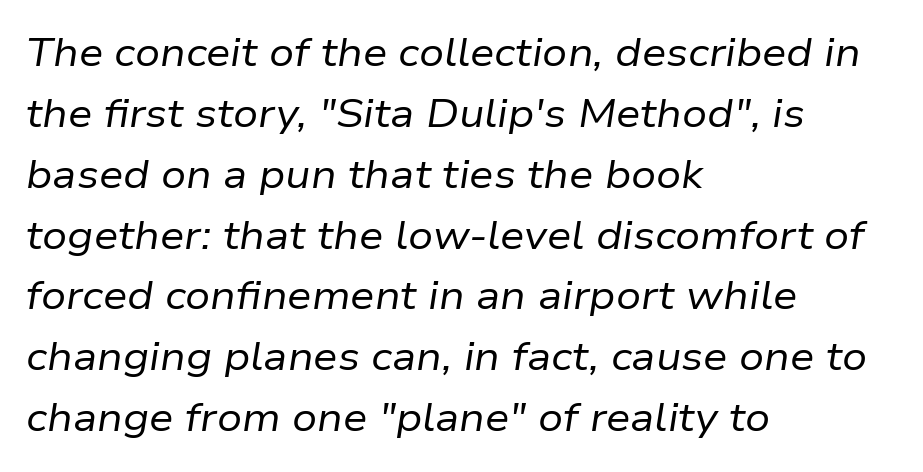
{"italic": "yes", "lean": "right", "slant_degrees": 9, "bold": "no", "weight": "regular", "width": "normal", "stroke_contrast": "low", "x_height": "medium", "monospaced": "no", "underline": "no", "align": "left", "line_spacing": "normal", "line_spacing_ratio": 1.56, "letter_spacing": "normal", "letter_spacing_em": 0.0, "glyph_px": 39}
